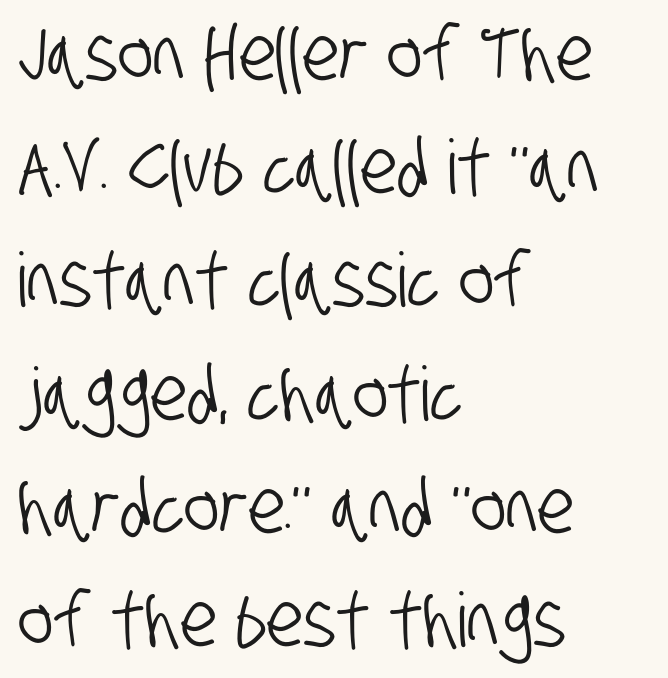
The image shows 75 px condensed sans-serif type; set left-aligned, normal line spacing (1.51x), normal letter spacing, not underlined; low stroke contrast and a large x-height.
